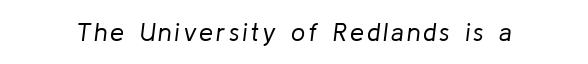
Beneath every word, the page is bare. A quiet, ordinary-to-light weight characterises the typeface. Yep, that's italic — everything's leaning.
